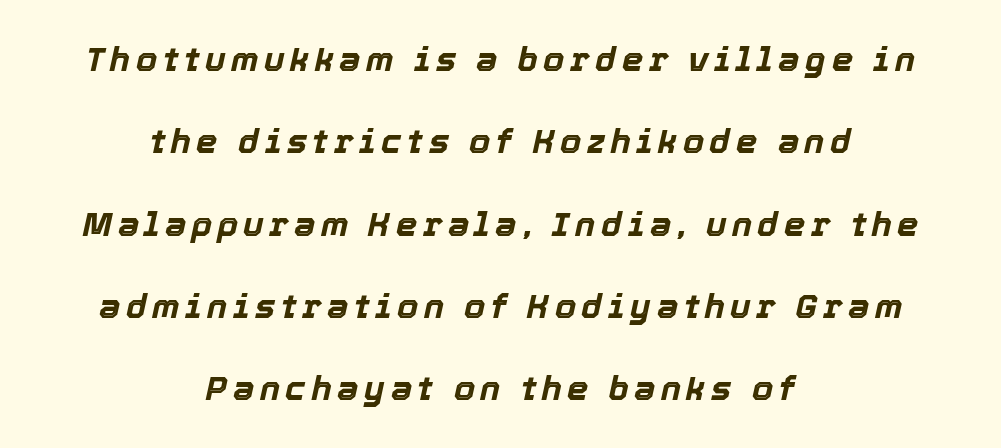
Q: Is the text bold? A: Yes.
Q: Is the text italic (slanted)? A: Yes, it leans right by about 12 degrees.
Q: Is the text underlined? A: No.
Q: How is the paragraph aligned? A: Centered.
Q: Is the spacing between lines tight, normal or loose? A: Loose.
Q: Width (condensed, normal, or wide)? A: Normal.
Q: x-height? A: Medium.
Q: Monospaced? A: No.
